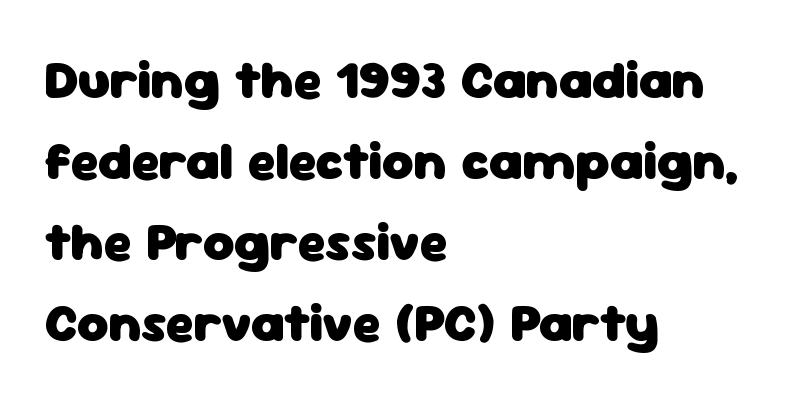
The image shows 54 px heavy sans-serif type, upright; set left-aligned, normal line spacing (1.5x), normal letter spacing, not underlined; low stroke contrast and a medium x-height.
